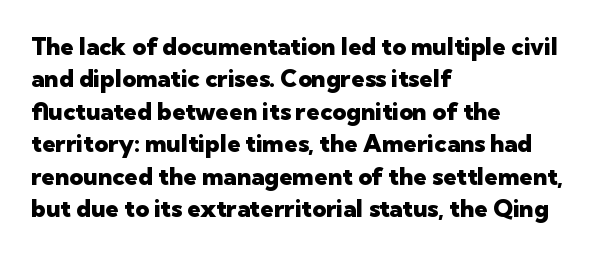
{"italic": "no", "bold": "yes", "underline": "no", "align": "left", "line_spacing": "normal", "line_spacing_ratio": 1.35, "letter_spacing": "normal", "letter_spacing_em": 0.0, "glyph_px": 24}
